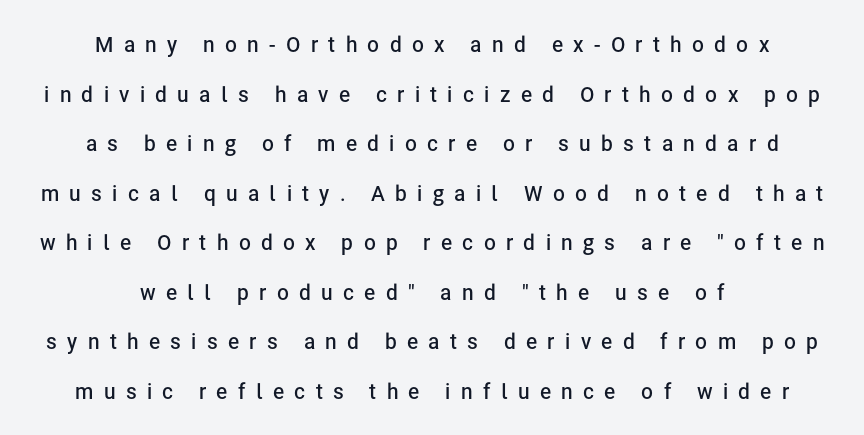
This rendering widens character spacing well past its baseline value. Underline: absent. Regarding leading, the lines here are spaced well apart. These lines carry some extra weight — a demibold, not a full bold.
